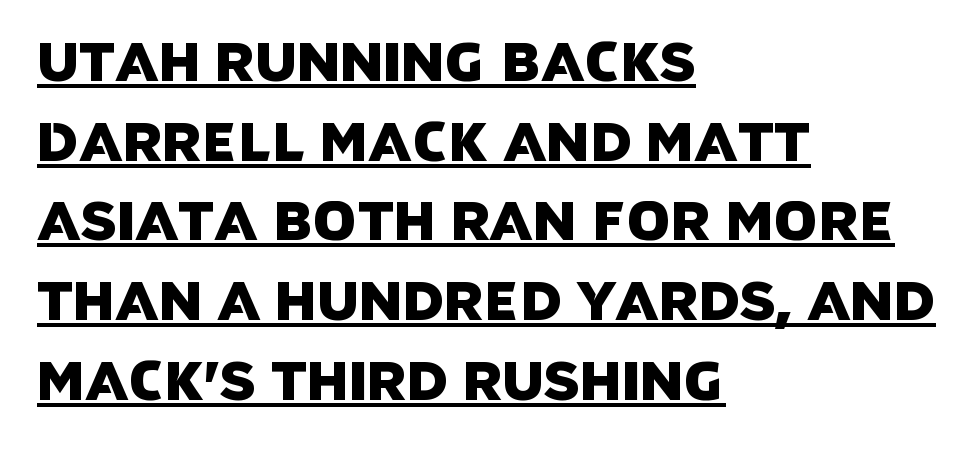
The image shows 55 px sans-serif type; set left-aligned, normal line spacing (1.45x), normal letter spacing, underlined; low stroke contrast and a large x-height.
